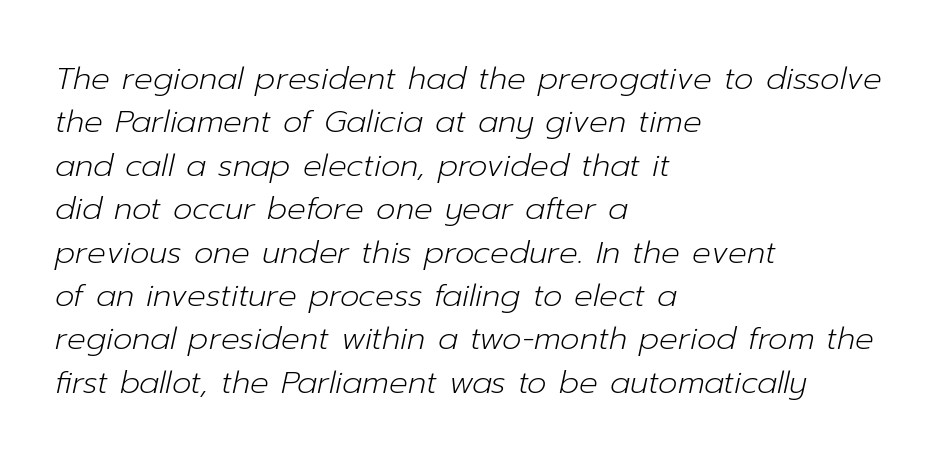
{"italic": "yes", "lean": "right", "slant_degrees": 12, "bold": "no", "weight": "light", "width": "normal", "stroke_contrast": "low", "x_height": "medium", "monospaced": "no", "underline": "no", "align": "left", "line_spacing": "normal", "line_spacing_ratio": 1.4, "letter_spacing": "normal", "letter_spacing_em": 0.0, "glyph_px": 31}
